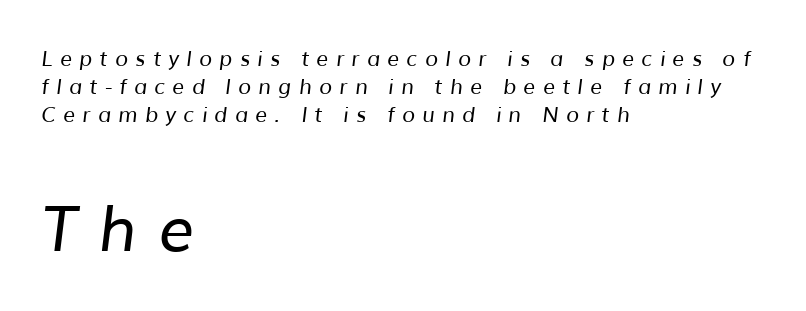
{"serif": "no", "bold": "no", "weight": "regular", "width": "normal", "stroke_contrast": "low", "x_height": "medium", "monospaced": "no", "underline": "no", "align": "left", "line_spacing": "normal", "line_spacing_ratio": 1.34, "letter_spacing": "wide", "letter_spacing_em": 0.35, "larger_block": "second", "size_ratio": 3.0, "glyph_px": 63}
